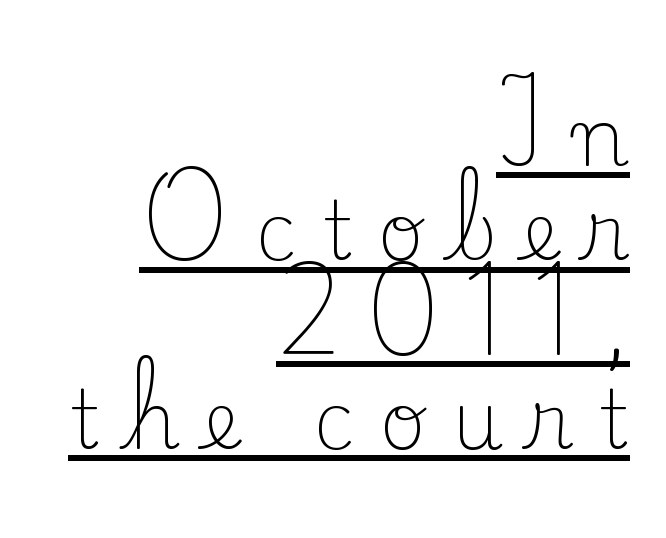
Q: Is the text bold? A: No.
Q: Is the text italic (slanted)? A: No, it is upright.
Q: Is the typeface a serif or a sans-serif typeface? A: Serif.
Q: Is the text underlined? A: Yes.
Q: How is the paragraph aligned? A: Right-aligned.
Q: Is the spacing between letters normal or unusually wide? A: Unusually wide.
Q: Width (condensed, normal, or wide)? A: Normal.
Q: Stroke contrast? A: Low.
Q: x-height? A: Small.
Q: Monospaced? A: No.
